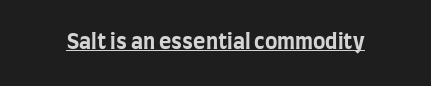
The image shows 21 px bold type, upright; set normal letter spacing, underlined.
